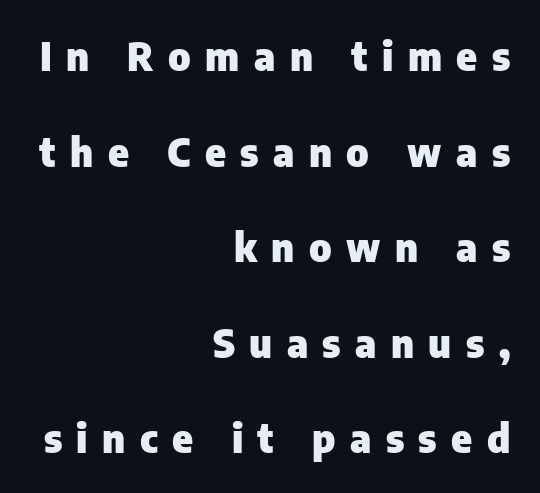
{"serif": "no", "italic": "no", "bold": "yes", "weight": "heavy", "width": "normal", "stroke_contrast": "low", "x_height": "medium", "monospaced": "no", "underline": "no", "align": "right", "line_spacing": "loose", "line_spacing_ratio": 2.45, "letter_spacing": "wide", "letter_spacing_em": 0.37, "glyph_px": 39}
